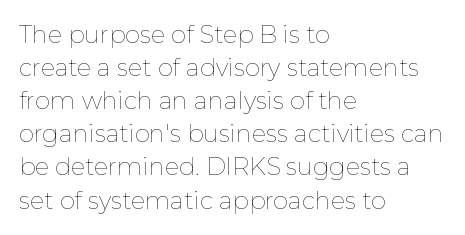
{"italic": "no", "bold": "no", "underline": "no", "align": "left", "line_spacing": "normal", "line_spacing_ratio": 1.38, "letter_spacing": "normal", "letter_spacing_em": 0.0, "glyph_px": 24}
